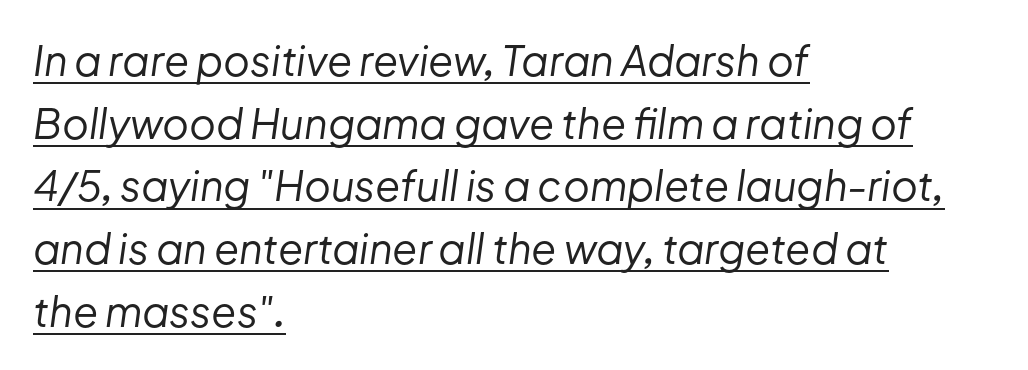
Q: Is the text bold? A: No.
Q: Is the text italic (slanted)? A: Yes, it leans right by about 8 degrees.
Q: Is the text underlined? A: Yes.
Q: How is the paragraph aligned? A: Left-aligned.
Q: Is the spacing between letters normal or unusually wide? A: Normal.
Q: Is the spacing between lines tight, normal or loose? A: Normal.
Q: Width (condensed, normal, or wide)? A: Normal.
Q: Stroke contrast? A: Low.
Q: x-height? A: Medium.
Q: Monospaced? A: No.
